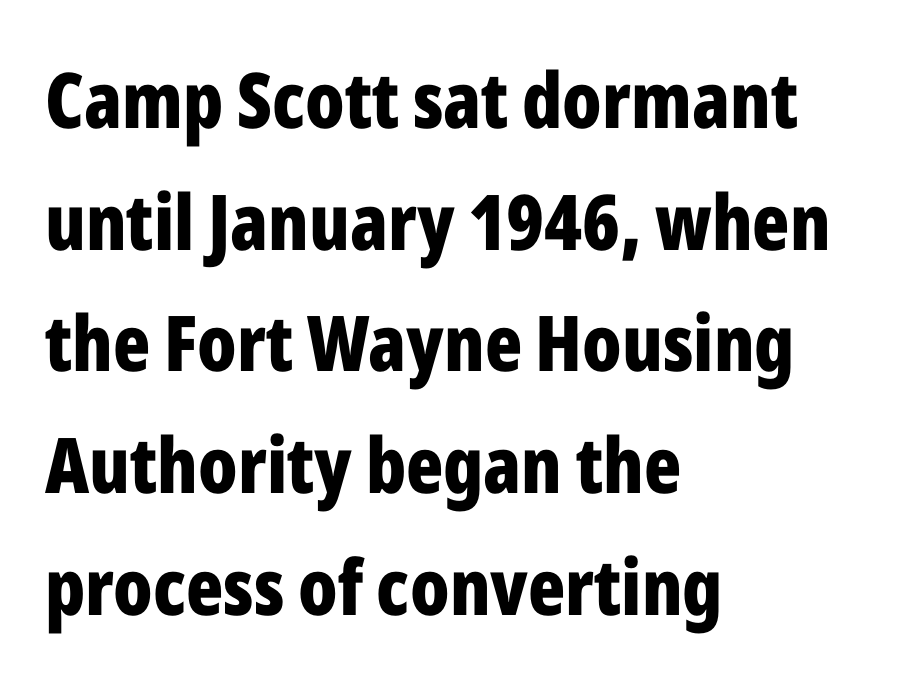
The image shows 77 px bold, condensed sans-serif type, upright; set left-aligned, normal line spacing (1.58x), normal letter spacing, not underlined; low stroke contrast and a medium x-height.
